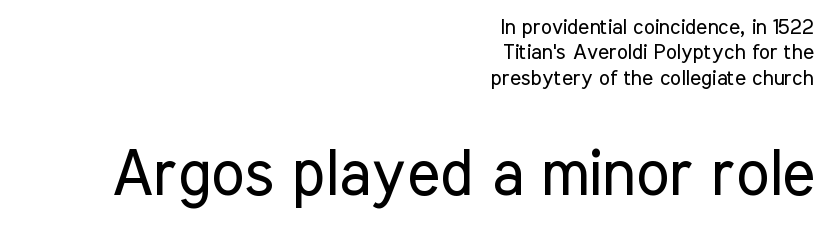
The image shows 63 px regular-weight, condensed sans-serif type, upright; set right-aligned, line spacing 1.21x, normal letter spacing, not underlined; the second (bottom) block is 3.0x larger; low stroke contrast and a medium x-height.
